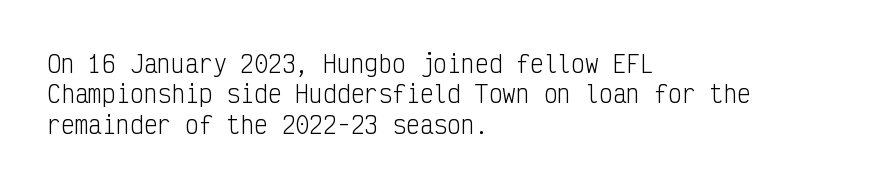
Q: Is the text bold? A: No.
Q: Is the text italic (slanted)? A: No, it is upright.
Q: Is the text underlined? A: No.
Q: How is the paragraph aligned? A: Left-aligned.
Q: Is the spacing between letters normal or unusually wide? A: Normal.
Q: Is the spacing between lines tight, normal or loose? A: Normal.
